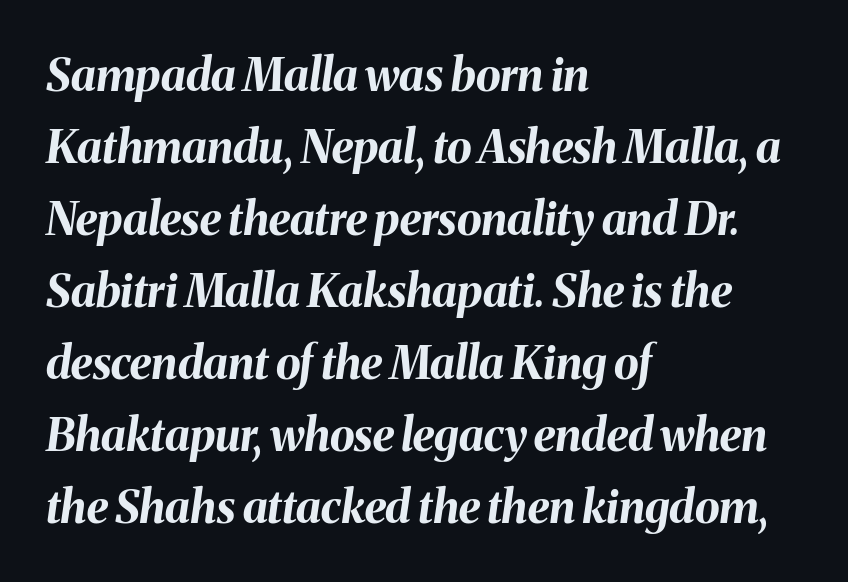
The image shows 45 px bold type, italic (leaning right); set left-aligned, normal line spacing (1.6x), normal letter spacing, not underlined; medium stroke contrast and a medium x-height.
